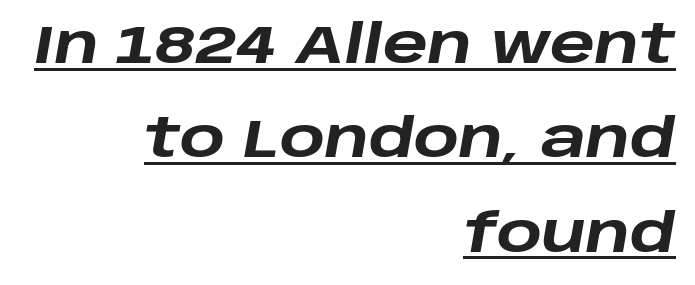
In terms of letterspacing, this is plain default setting. Beneath each row of characters lies a ruled line. The glyphs look as if they've been sheared to an angle. This sample has the flowing, uneven cadence of proportional lettering. Students, this is bold: see how much ink each stroke carries. Casual observation: everything's shoved over to the right.
